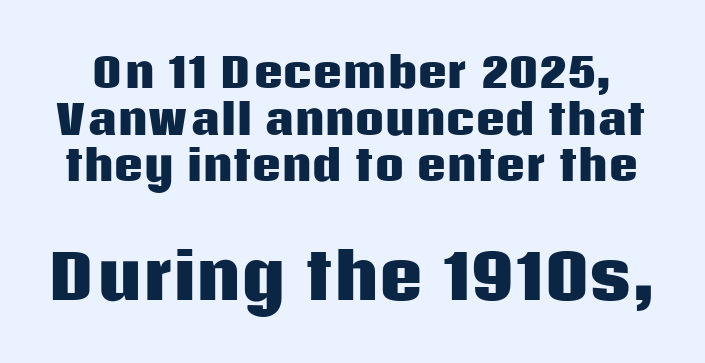
The image shows 61 px heavy sans-serif type, upright; set tight line spacing (1.14x), normal letter spacing, not underlined; the second (bottom) block is 1.49x larger; low stroke contrast and a large x-height.
